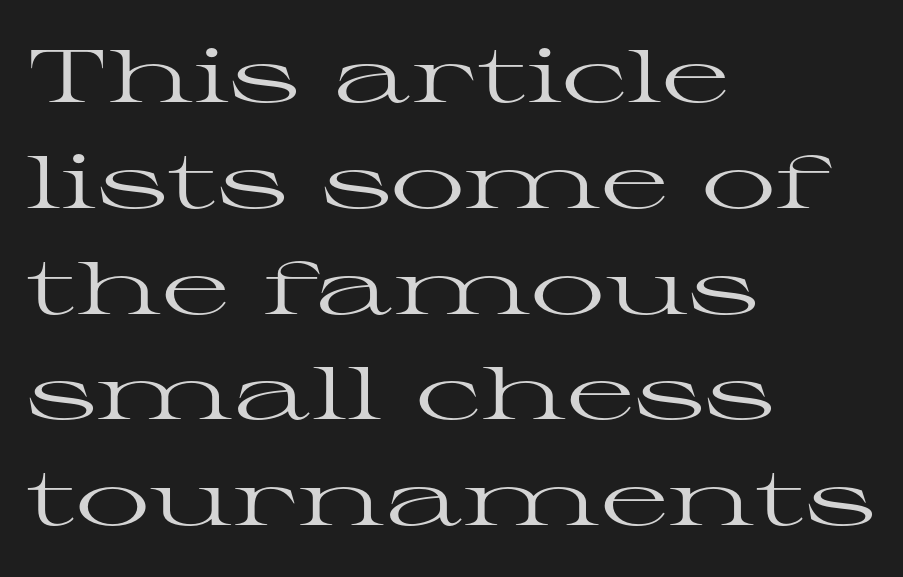
The image shows 74 px regular-weight, wide serif type, upright; set left-aligned, normal line spacing (1.43x), normal letter spacing, not underlined; high stroke contrast and a medium x-height.
